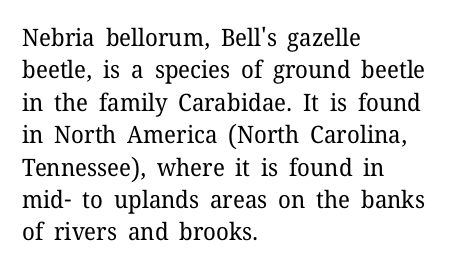
The typesetter chose a ragged-right arrangement here. In terms of letterspacing, this is plain default setting. Descenders hang freely into open space. A typesetter would call this leading conventional body-copy spacing. Stems and bowls with no extra thickness — not bold.
